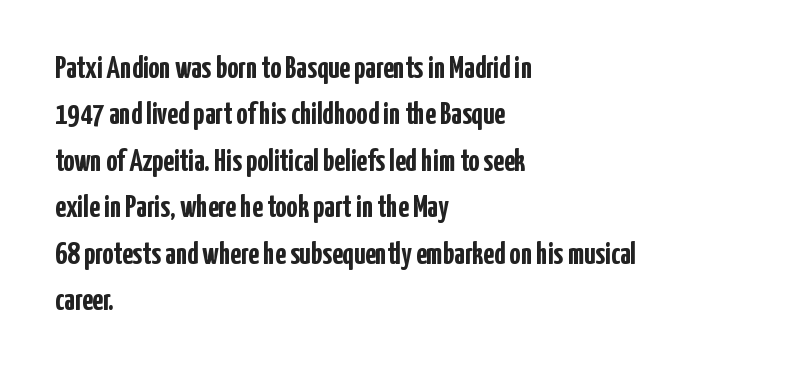
The image shows 31 px semibold, condensed sans-serif type, upright; set left-aligned, normal line spacing (1.5x), normal letter spacing, not underlined; low stroke contrast and a medium x-height.
